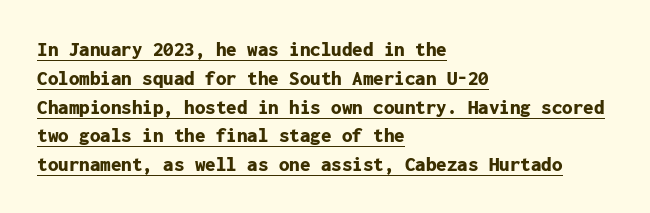
Does the leading feel generous? No, just average. The face used here has the dense, thick strokes of a bold. The rendering keeps characters at their native spacing. Characters remain perfectly vertical along every line. The passage is arranged the way most books set body copy — flush left.
